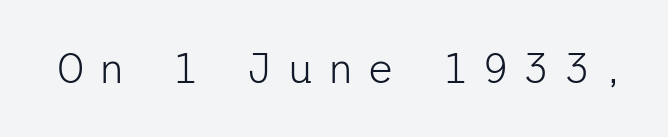
Does extra space separate the letters? Yes, quite a lot of it. The passage shown is not underscored anywhere. These lines are composed in type without serifs. Upright lettering throughout. Stem width sits at or under what a default text font uses.
